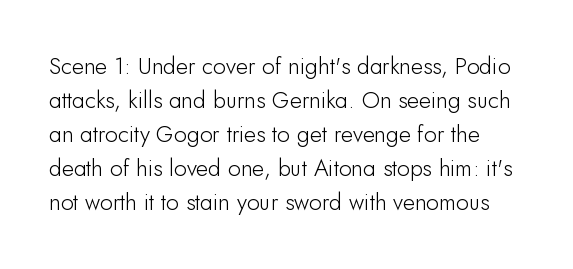
This sample keeps an unexceptional amount of space between lines. Here the glyphs are tracked normally, forming tight word shapes. This rendering features lettering with no underline. This is the regular roman posture of the typeface.
